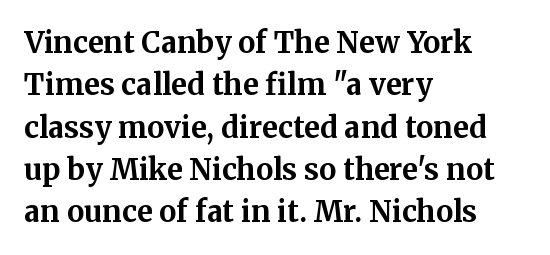
The image shows 29 px bold serif type, upright; set left-aligned, normal line spacing (1.46x), normal letter spacing, not underlined; medium stroke contrast and a medium x-height.
